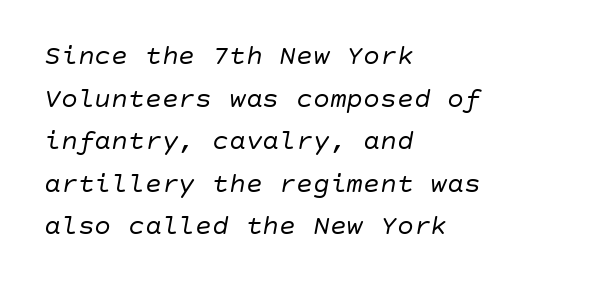
{"italic": "yes", "lean": "right", "slant_degrees": 10, "bold": "no", "weight": "regular", "width": "normal", "stroke_contrast": "low", "x_height": "large", "underline": "no", "align": "left", "line_spacing": "normal", "line_spacing_ratio": 1.52, "letter_spacing": "normal", "letter_spacing_em": 0.0, "glyph_px": 28}
